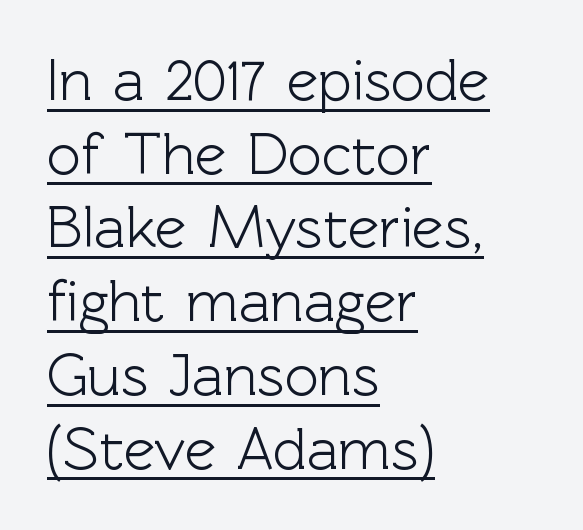
{"serif": "no", "italic": "no", "width": "normal", "x_height": "medium", "monospaced": "no", "underline": "yes", "align": "left", "line_spacing": "normal", "line_spacing_ratio": 1.25, "letter_spacing": "normal", "letter_spacing_em": 0.0, "glyph_px": 59}
